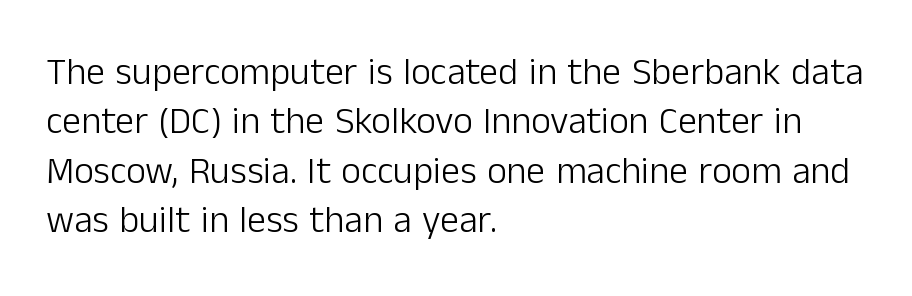
{"serif": "no", "italic": "no", "bold": "no", "weight": "light", "width": "normal", "stroke_contrast": "low", "x_height": "medium", "monospaced": "no", "underline": "no", "align": "left", "line_spacing": "normal", "line_spacing_ratio": 1.3, "letter_spacing": "normal", "letter_spacing_em": 0.0, "glyph_px": 38}
